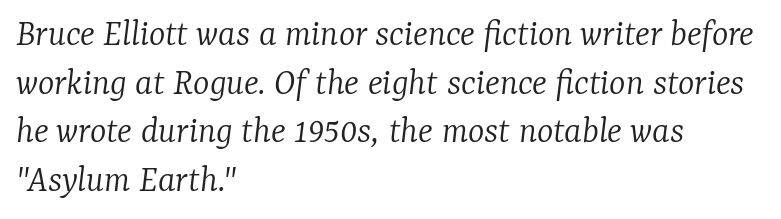
Q: Is the text bold? A: No.
Q: Is the text italic (slanted)? A: Yes, it leans right by about 7 degrees.
Q: Is the typeface a serif or a sans-serif typeface? A: Serif.
Q: Is the text underlined? A: No.
Q: How is the paragraph aligned? A: Left-aligned.
Q: Is the spacing between letters normal or unusually wide? A: Normal.
Q: Is the spacing between lines tight, normal or loose? A: Normal.
Q: Width (condensed, normal, or wide)? A: Normal.
Q: Stroke contrast? A: Low.
Q: x-height? A: Medium.
Q: Monospaced? A: No.
